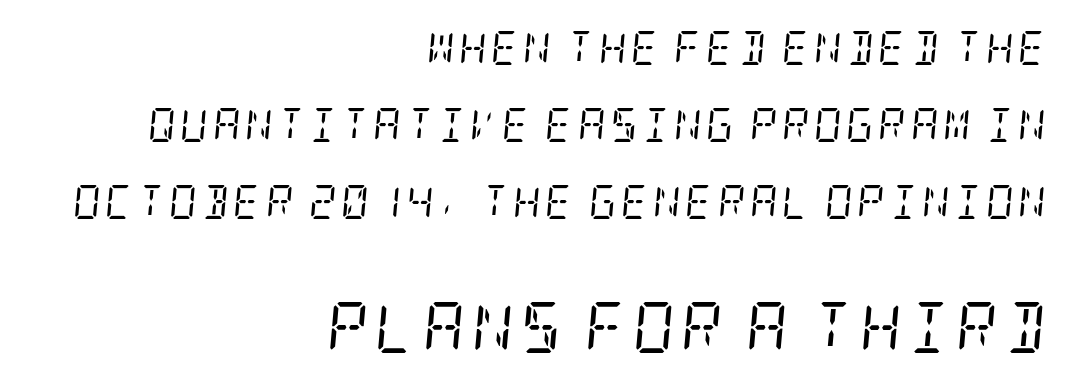
Q: Is the text bold? A: No.
Q: Is the text italic (slanted)? A: Yes, it leans right by about 5 degrees.
Q: Is the typeface a serif or a sans-serif typeface? A: Serif.
Q: Is the text underlined? A: No.
Q: How is the paragraph aligned? A: Right-aligned.
Q: Is the spacing between lines tight, normal or loose? A: Loose.
Q: Which block of text is set in a larger size, the first (top) or the second (bottom)? A: The second (bottom) one.
Q: Width (condensed, normal, or wide)? A: Condensed.
Q: Stroke contrast? A: Low.
Q: x-height? A: Large.
